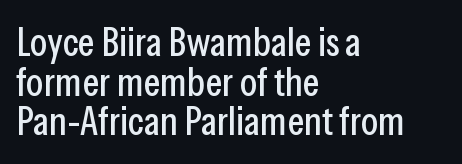
{"serif": "no", "italic": "no", "width": "condensed", "stroke_contrast": "low", "x_height": "medium", "monospaced": "no", "underline": "no", "align": "left", "line_spacing": "tight", "line_spacing_ratio": 0.99, "letter_spacing": "normal", "letter_spacing_em": 0.0, "glyph_px": 40}
